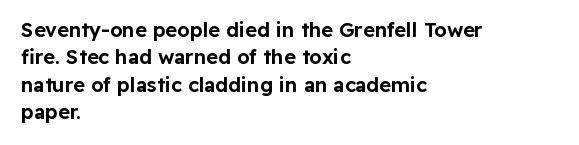
Q: Is the text italic (slanted)? A: No, it is upright.
Q: Is the text underlined? A: No.
Q: How is the paragraph aligned? A: Left-aligned.
Q: Is the spacing between letters normal or unusually wide? A: Normal.
Q: Is the spacing between lines tight, normal or loose? A: Normal.
